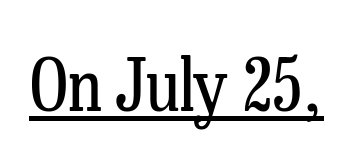
Looks like regular typesetting: each glyph gets only the width it needs. Typographically, this falls in the serif category. Compared with typical body copy, the letter spacing here is the same. The characters are drawn with everyday or finer stroke widths.
